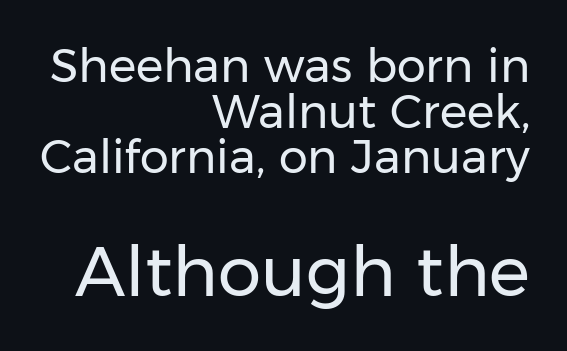
{"serif": "no", "italic": "no", "bold": "no", "weight": "regular", "width": "normal", "stroke_contrast": "low", "x_height": "medium", "monospaced": "no", "underline": "no", "align": "right", "line_spacing": "tight", "line_spacing_ratio": 0.99, "letter_spacing": "normal", "letter_spacing_em": 0.0, "larger_block": "second", "size_ratio": 1.5, "glyph_px": 69}
